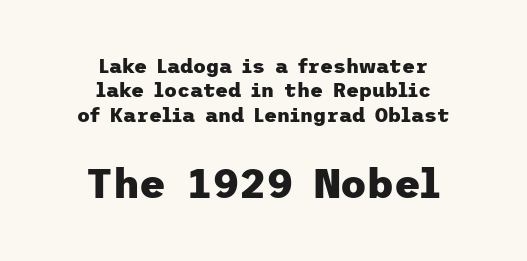
{"serif": "no", "italic": "no", "bold": "yes", "weight": "heavy", "width": "normal", "stroke_contrast": "low", "x_height": "medium", "underline": "no", "align": "center", "line_spacing_ratio": 1.22, "letter_spacing": "normal", "letter_spacing_em": 0.0, "larger_block": "second", "size_ratio": 2.05, "glyph_px": 41}
